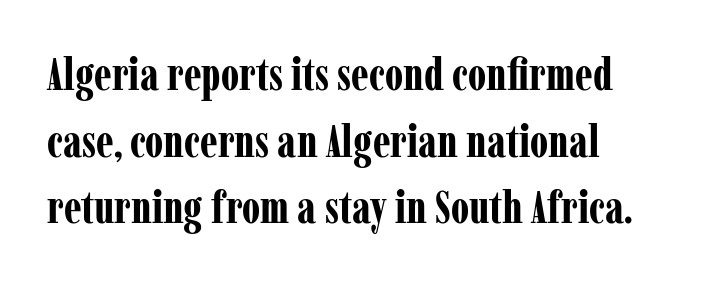
{"serif": "yes", "italic": "no", "bold": "yes", "weight": "bold", "width": "condensed", "stroke_contrast": "low", "x_height": "medium", "monospaced": "no", "underline": "no", "line_spacing": "normal", "line_spacing_ratio": 1.48, "letter_spacing": "normal", "letter_spacing_em": 0.0, "glyph_px": 45}
